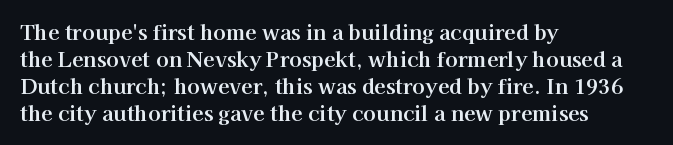
Q: Is the text italic (slanted)? A: No, it is upright.
Q: Is the text underlined? A: No.
Q: How is the paragraph aligned? A: Left-aligned.
Q: Is the spacing between letters normal or unusually wide? A: Normal.
Q: Is the spacing between lines tight, normal or loose? A: Normal.
